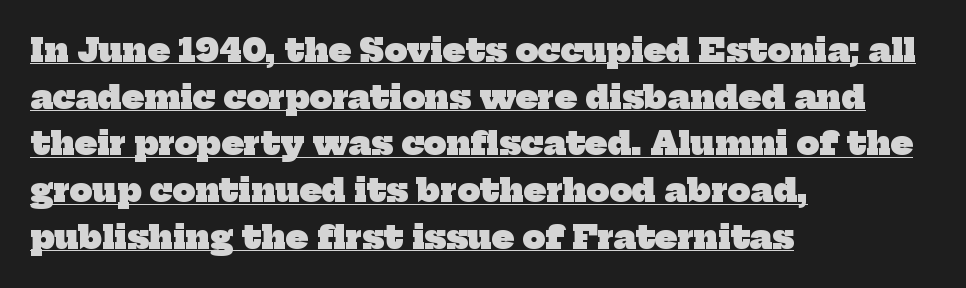
{"serif": "yes", "bold": "yes", "weight": "heavy", "width": "normal", "stroke_contrast": "low", "x_height": "medium", "monospaced": "no", "underline": "yes", "align": "left", "line_spacing": "normal", "line_spacing_ratio": 1.46, "letter_spacing": "normal", "letter_spacing_em": 0.0, "glyph_px": 32}
